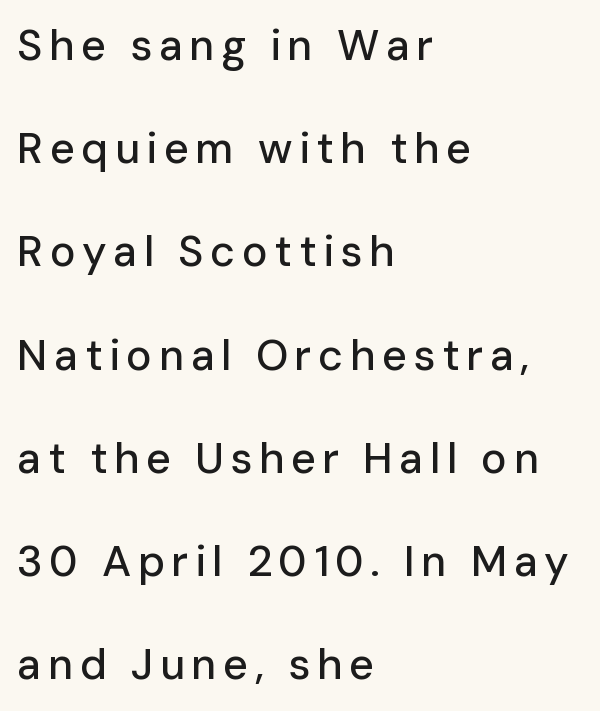
Widely set lines give the paragraph a tall, airy silhouette. Line starts are locked; line ends wander. The face used here is proportionally spaced, like ordinary book or web type. You can tell it's not italic because the verticals are truly vertical.
